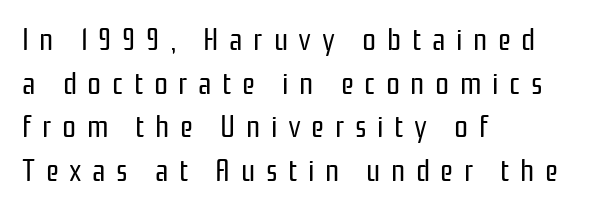
Q: Is the text bold? A: No.
Q: Is the text italic (slanted)? A: No, it is upright.
Q: Is the typeface a serif or a sans-serif typeface? A: Sans-serif.
Q: Is the text underlined? A: No.
Q: How is the paragraph aligned? A: Left-aligned.
Q: Is the spacing between letters normal or unusually wide? A: Unusually wide.
Q: Is the spacing between lines tight, normal or loose? A: Normal.
Q: Width (condensed, normal, or wide)? A: Condensed.
Q: Stroke contrast? A: Low.
Q: x-height? A: Medium.
Q: Monospaced? A: No.
